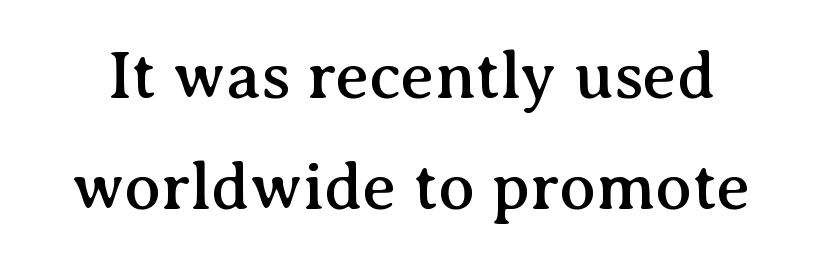
{"serif": "yes", "italic": "no", "width": "normal", "stroke_contrast": "medium", "x_height": "medium", "monospaced": "no", "underline": "no", "line_spacing": "normal", "line_spacing_ratio": 1.66, "letter_spacing": "normal", "letter_spacing_em": 0.0, "glyph_px": 67}
